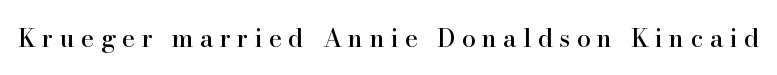
{"italic": "no", "underline": "no", "letter_spacing": "wide", "letter_spacing_em": 0.25, "glyph_px": 25}
